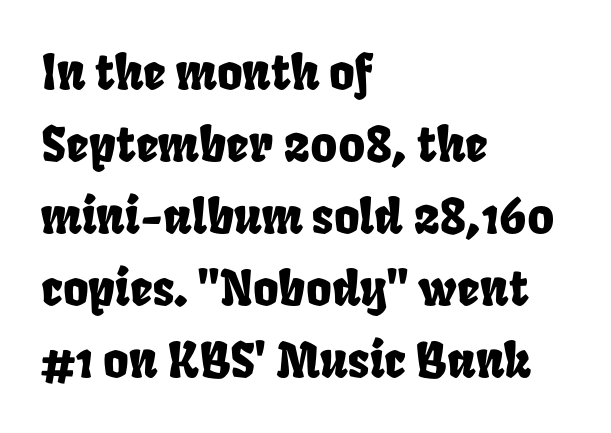
{"width": "condensed", "stroke_contrast": "low", "x_height": "large", "monospaced": "no", "underline": "no", "align": "left", "line_spacing": "normal", "line_spacing_ratio": 1.47, "letter_spacing": "normal", "letter_spacing_em": 0.0, "glyph_px": 49}
